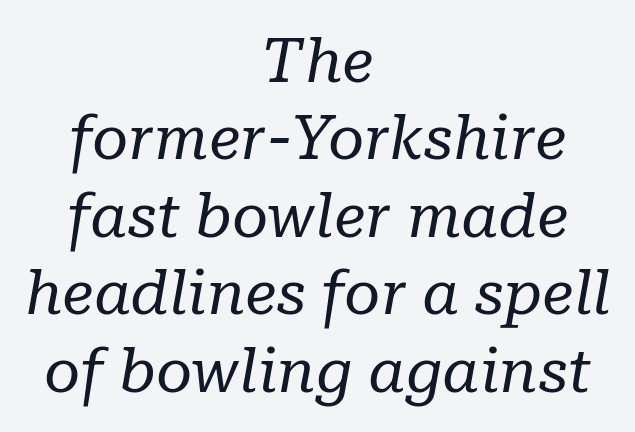
Notice how the stems are inclined rather than vertical — that's the hallmark of italics. Each stroke keeps to a modest, everyday thickness or less. Layout note: lines centered. The face used here is proportionally spaced, like ordinary book or web type.
